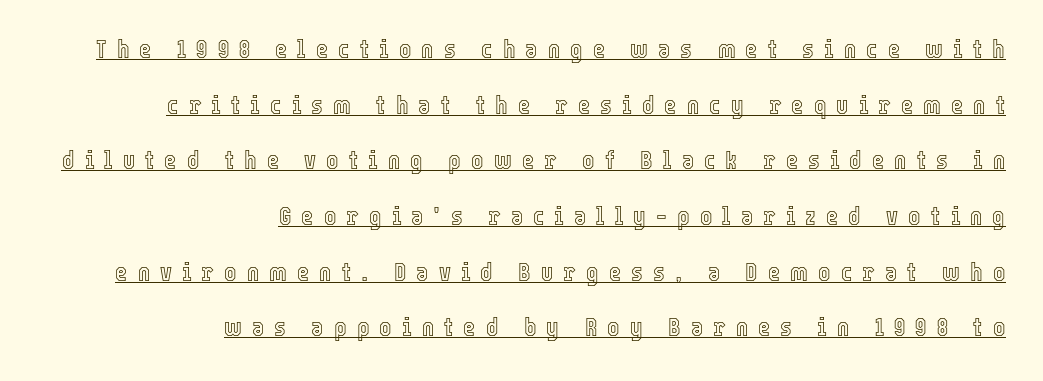
Q: Is the text italic (slanted)? A: No, it is upright.
Q: Is the text underlined? A: Yes.
Q: How is the paragraph aligned? A: Right-aligned.
Q: Is the spacing between letters normal or unusually wide? A: Unusually wide.
Q: Is the spacing between lines tight, normal or loose? A: Loose.
